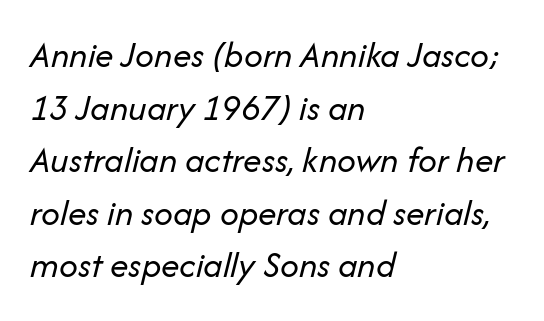
Q: Is the text bold? A: No.
Q: Is the text italic (slanted)? A: Yes, it leans right by about 14 degrees.
Q: Is the text underlined? A: No.
Q: How is the paragraph aligned? A: Left-aligned.
Q: Is the spacing between letters normal or unusually wide? A: Normal.
Q: Is the spacing between lines tight, normal or loose? A: Normal.
Q: Width (condensed, normal, or wide)? A: Normal.
Q: Stroke contrast? A: Low.
Q: x-height? A: Medium.
Q: Monospaced? A: No.
